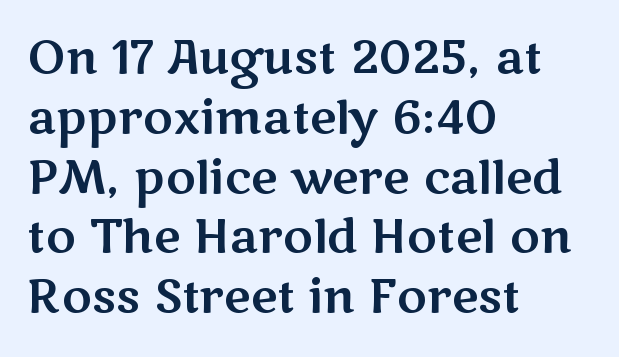
The image shows 46 px wide sans-serif type, upright; set left-aligned, normal line spacing (1.3x), normal letter spacing, not underlined; medium stroke contrast and a medium x-height.
